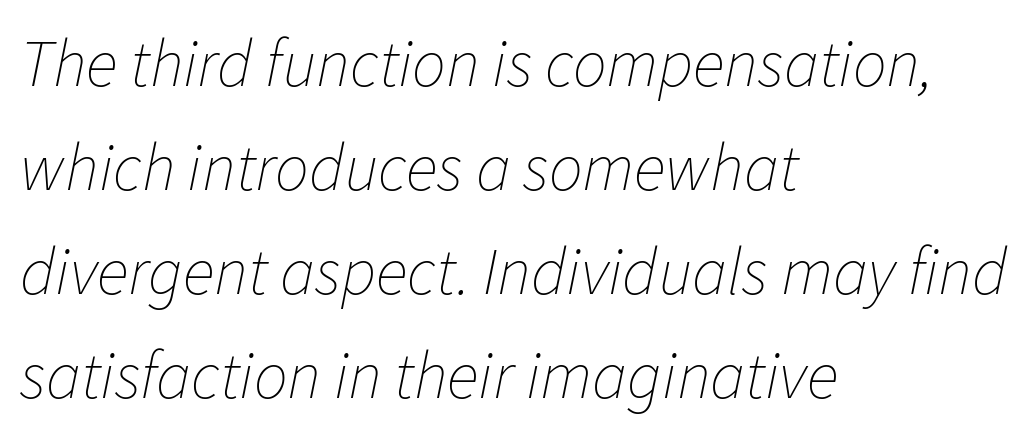
The image shows 67 px thin type, italic (leaning right); set left-aligned, normal line spacing (1.55x), normal letter spacing, not underlined; low stroke contrast and a medium x-height.
